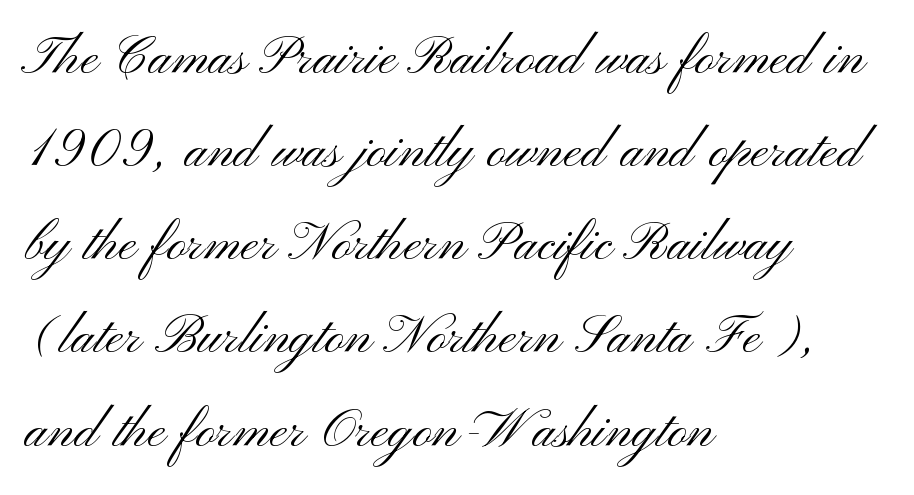
{"serif": "no", "bold": "no", "weight": "light", "width": "wide", "stroke_contrast": "medium", "x_height": "small", "monospaced": "no", "underline": "no", "align": "left", "line_spacing": "normal", "line_spacing_ratio": 1.39, "letter_spacing": "normal", "letter_spacing_em": 0.0, "glyph_px": 67}
